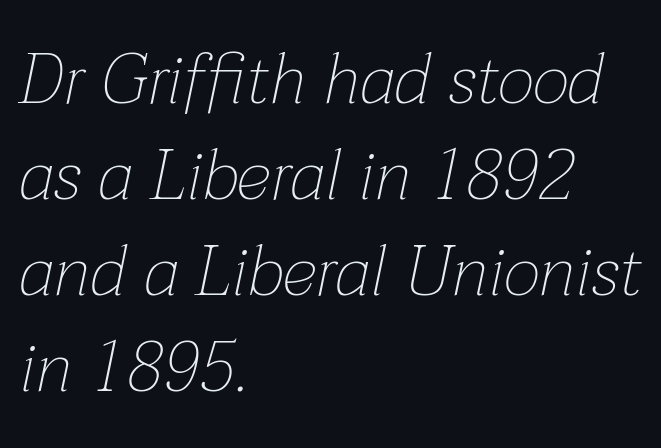
This block has exactly the height ordinary leading produces. Think of a printed novel: that variable character pitch is what you see here. A quiet, ordinary-to-light weight characterises the typeface. Type without underlining. The rendering anchors every line to the left-hand side.
